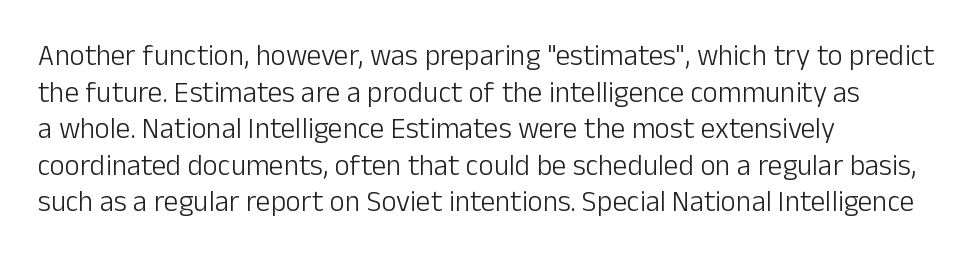
Q: Is the text bold? A: No.
Q: Is the text italic (slanted)? A: No, it is upright.
Q: Is the typeface a serif or a sans-serif typeface? A: Sans-serif.
Q: Is the text underlined? A: No.
Q: How is the paragraph aligned? A: Left-aligned.
Q: Is the spacing between letters normal or unusually wide? A: Normal.
Q: Is the spacing between lines tight, normal or loose? A: Normal.
Q: Width (condensed, normal, or wide)? A: Normal.
Q: Stroke contrast? A: Low.
Q: x-height? A: Medium.
Q: Monospaced? A: No.
